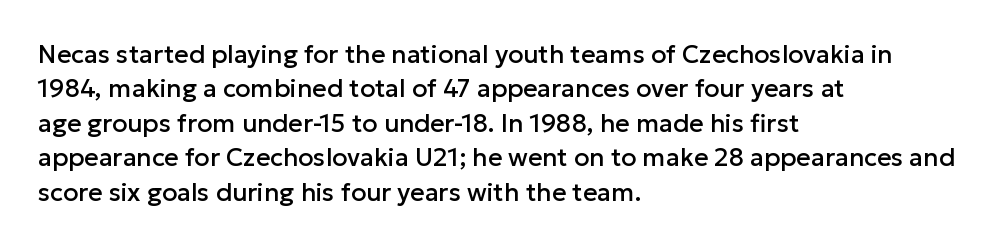
The image shows 25 px text type, upright; set left-aligned, normal line spacing (1.38x), normal letter spacing, not underlined.
